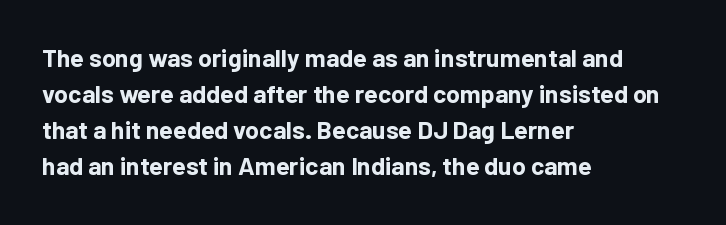
The image shows 25 px bold type, upright; set left-aligned, normal line spacing (1.44x), normal letter spacing, not underlined.
